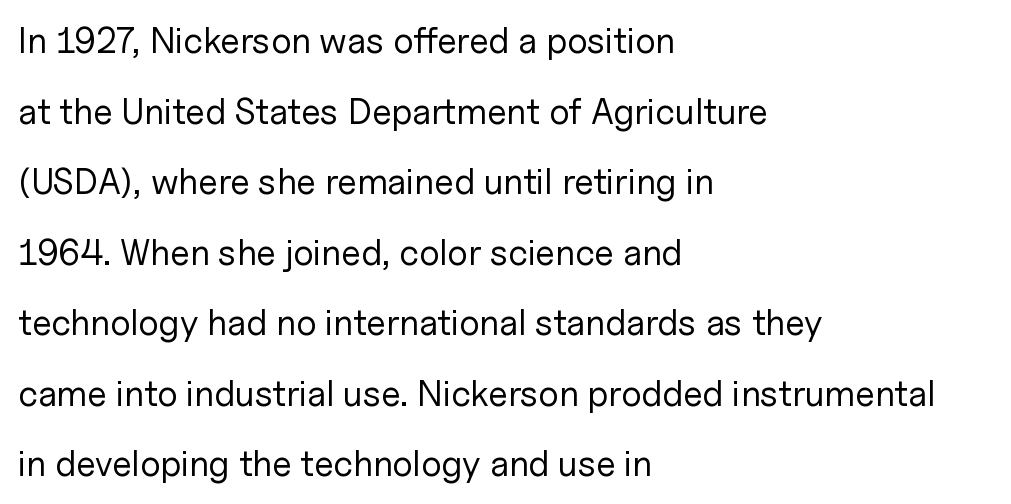
Reading down the column, the eye jumps a long way to each next line. Vertical strokes here are truly vertical. Spacing verdict: proportional, widths tailored to each character. A typesetter would label this face a sans. The letterforms sit shoulder to shoulder at normal distance.
